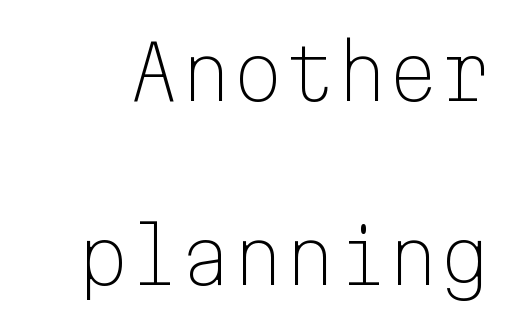
{"serif": "no", "italic": "no", "bold": "no", "weight": "light", "width": "normal", "stroke_contrast": "low", "x_height": "medium", "monospaced": "yes", "underline": "no", "line_spacing": "loose", "line_spacing_ratio": 2.48, "letter_spacing": "normal", "letter_spacing_em": 0.0, "glyph_px": 74}
